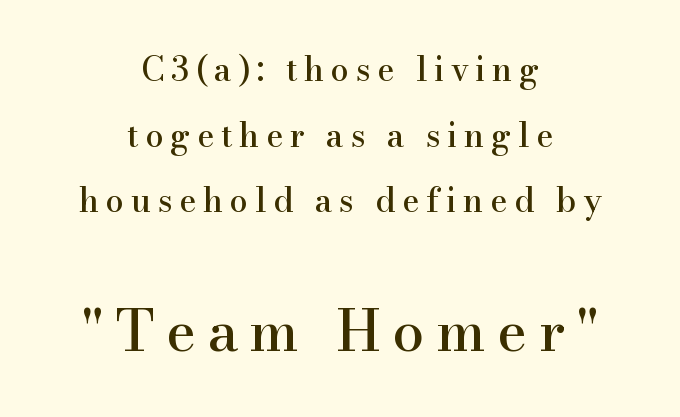
Q: Is the text italic (slanted)? A: No, it is upright.
Q: Is the typeface a serif or a sans-serif typeface? A: Serif.
Q: Is the text underlined? A: No.
Q: How is the paragraph aligned? A: Centered.
Q: Is the spacing between letters normal or unusually wide? A: Unusually wide.
Q: Is the spacing between lines tight, normal or loose? A: Loose.
Q: Which block of text is set in a larger size, the first (top) or the second (bottom)? A: The second (bottom) one.
Q: Width (condensed, normal, or wide)? A: Normal.
Q: Stroke contrast? A: High.
Q: x-height? A: Small.
Q: Monospaced? A: No.
